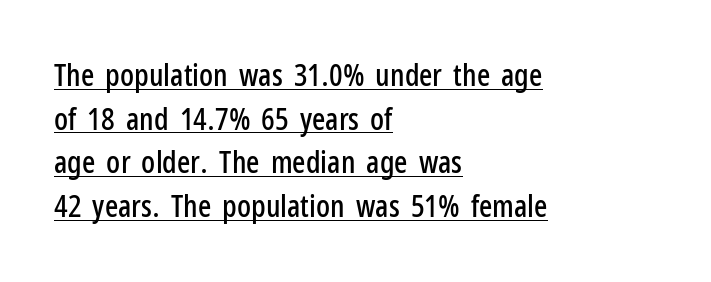
Q: Is the text italic (slanted)? A: No, it is upright.
Q: Is the typeface a serif or a sans-serif typeface? A: Sans-serif.
Q: Is the text underlined? A: Yes.
Q: How is the paragraph aligned? A: Left-aligned.
Q: Is the spacing between letters normal or unusually wide? A: Normal.
Q: Is the spacing between lines tight, normal or loose? A: Normal.
Q: Width (condensed, normal, or wide)? A: Condensed.
Q: Stroke contrast? A: Low.
Q: x-height? A: Medium.
Q: Monospaced? A: No.
